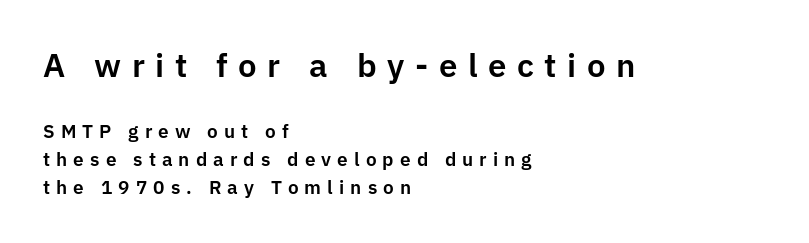
{"serif": "no", "italic": "no", "width": "normal", "stroke_contrast": "low", "x_height": "medium", "monospaced": "no", "underline": "no", "align": "left", "line_spacing": "normal", "line_spacing_ratio": 1.47, "letter_spacing": "wide", "letter_spacing_em": 0.32, "larger_block": "first", "size_ratio": 1.74, "glyph_px": 33}
